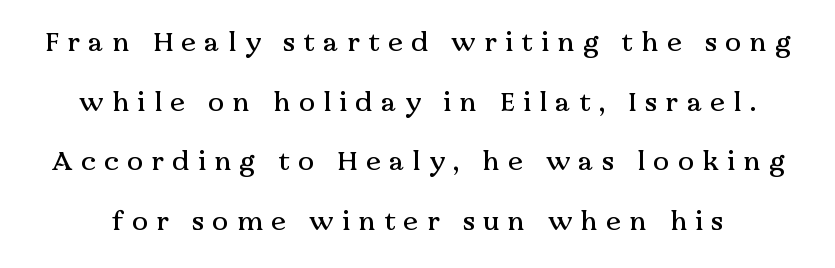
Q: Is the text italic (slanted)? A: No, it is upright.
Q: Is the text underlined? A: No.
Q: Is the spacing between letters normal or unusually wide? A: Unusually wide.
Q: Is the spacing between lines tight, normal or loose? A: Loose.
